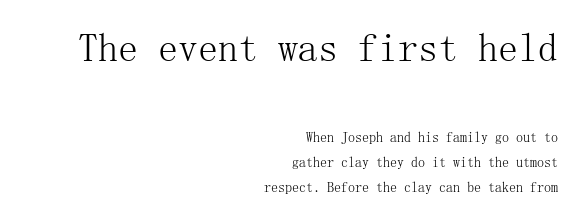
The image shows 40 px light serif type, upright; set right-aligned, line spacing 1.76x, normal letter spacing, not underlined; the first (top) block is 2.86x larger; medium stroke contrast and a medium x-height.
